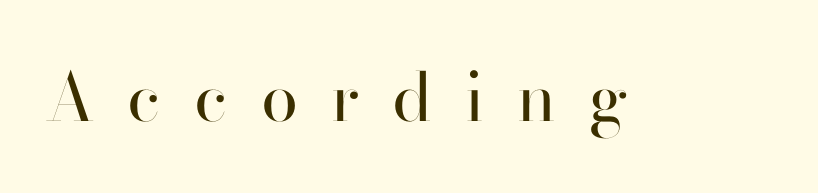
{"serif": "no", "italic": "no", "bold": "no", "weight": "regular", "width": "normal", "stroke_contrast": "high", "x_height": "small", "monospaced": "no", "underline": "no", "letter_spacing": "wide", "letter_spacing_em": 0.49, "glyph_px": 67}
